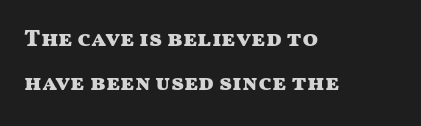
Tracking here is standard; glyphs follow each other at the usual distance. The line-height multiplier appears high, well above default. The font's upright variant was chosen for this text. Lines of text with bare space underneath. Its strokes are broad and dark, the hallmark of bold type.
